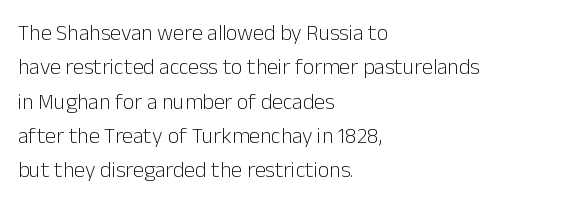
The specimen reads as upright at a glance. Is the stroke heavy? The answer is a plain regular-or-lighter. Clear beneath every line of the passage. Notice how descenders clear the ascenders below comfortably — that's standard leading.
